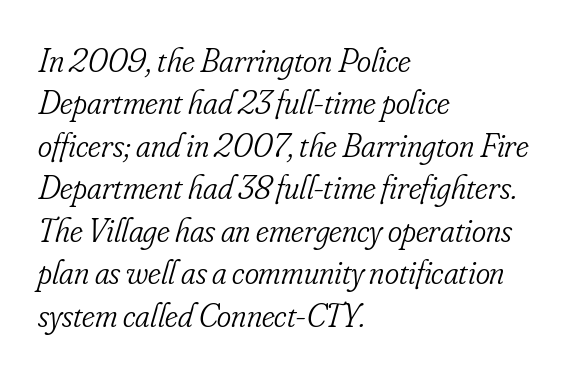
The image shows 34 px light, condensed serif type, italic (leaning right); set left-aligned, normal line spacing (1.25x), normal letter spacing, not underlined; low stroke contrast and a small x-height.
